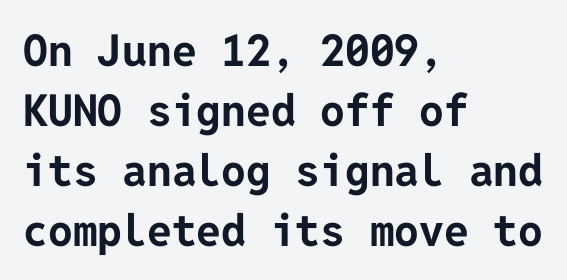
The image shows 44 px bold sans-serif type, upright; set left-aligned, normal line spacing (1.36x), normal letter spacing, not underlined; low stroke contrast and a medium x-height.
